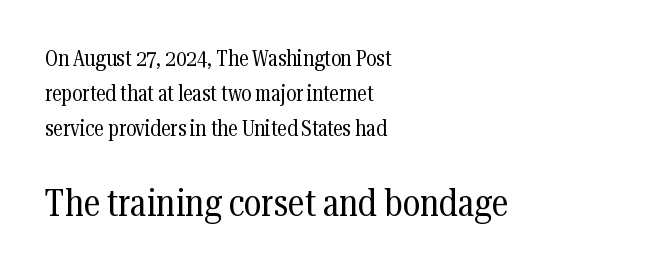
What kind of face is this? One with serifs. Designer's note — italics off, roman on. Inter-character spacing is left at the font's built-in metrics. The string is rendered with underlining switched off. In CSS terms this would be text-align: left. The rendering uses natural spacing where letterforms have individual widths.
